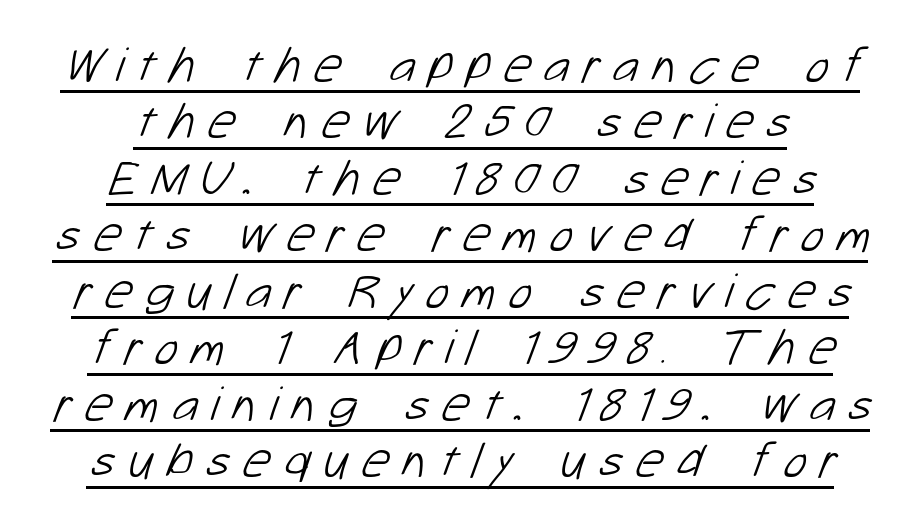
Caption: multi-line text, centered on the measure. Classification — sans serif. The line-height multiplier appears low, near solid setting. This rendering features underlined lettering. Caption: face not bold, strokes unweighted. Do the characters align in a grid? No, the font is proportional.
